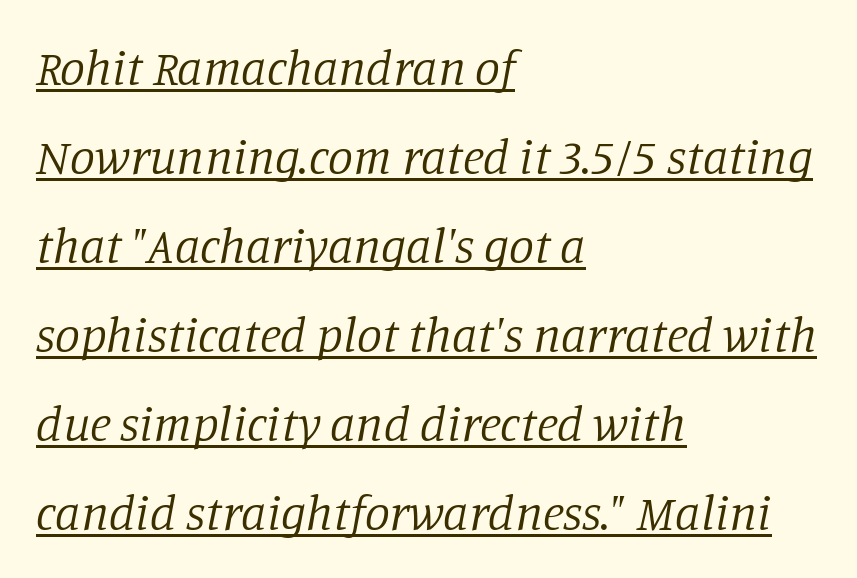
Q: Is the text bold? A: No.
Q: Is the text italic (slanted)? A: Yes, it leans right by about 11 degrees.
Q: Is the typeface a serif or a sans-serif typeface? A: Serif.
Q: Is the text underlined? A: Yes.
Q: How is the paragraph aligned? A: Left-aligned.
Q: Is the spacing between letters normal or unusually wide? A: Normal.
Q: Width (condensed, normal, or wide)? A: Normal.
Q: Stroke contrast? A: Low.
Q: x-height? A: Large.
Q: Monospaced? A: No.
